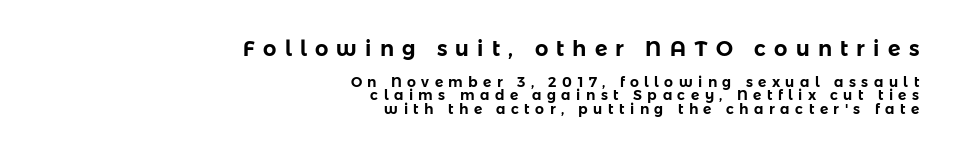
{"italic": "no", "underline": "no", "align": "right", "line_spacing": "tight", "line_spacing_ratio": 0.99, "letter_spacing": "wide", "letter_spacing_em": 0.39, "larger_block": "first", "size_ratio": 1.5, "glyph_px": 21}
